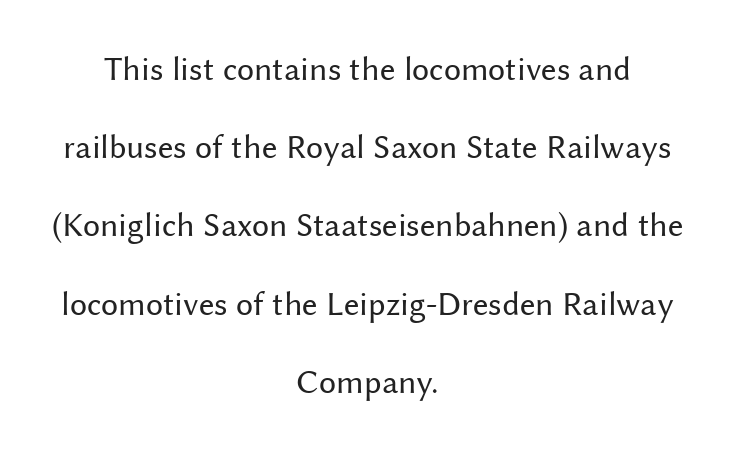
The image shows 34 px regular-weight sans-serif type, upright; set centered, loose line spacing (2.3x), normal letter spacing, not underlined; medium stroke contrast and a medium x-height.
